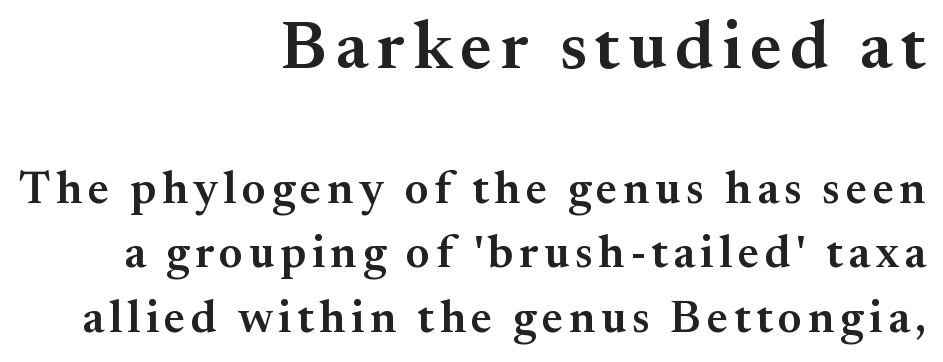
The image shows 69 px semibold serif type, upright; set right-aligned, normal line spacing (1.4x), not underlined; the first (top) block is 1.5x larger; medium stroke contrast and a small x-height.
